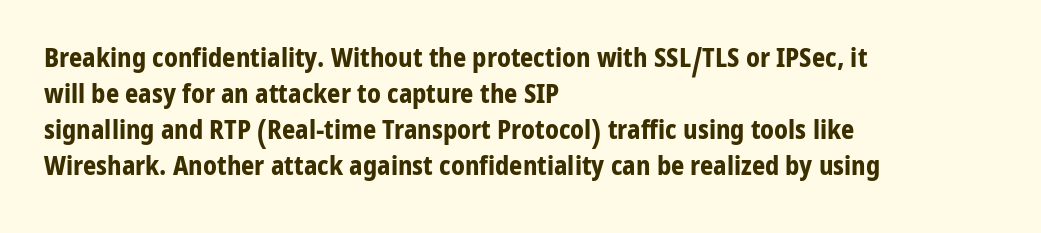
The image shows 26 px bold type, upright; set left-aligned, normal line spacing (1.39x), normal letter spacing, not underlined.
